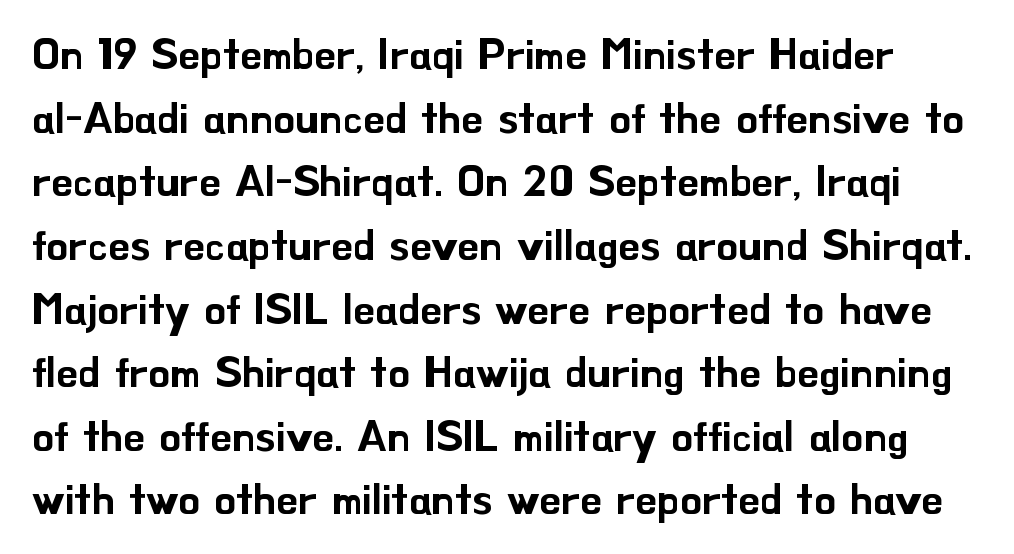
Q: Is the text italic (slanted)? A: No, it is upright.
Q: Is the typeface a serif or a sans-serif typeface? A: Sans-serif.
Q: Is the text underlined? A: No.
Q: Is the spacing between letters normal or unusually wide? A: Normal.
Q: Is the spacing between lines tight, normal or loose? A: Normal.
Q: Width (condensed, normal, or wide)? A: Normal.
Q: Stroke contrast? A: Low.
Q: x-height? A: Small.
Q: Monospaced? A: No.
